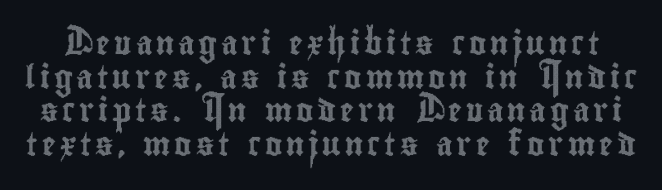
Q: Is the text italic (slanted)? A: No, it is upright.
Q: Is the text underlined? A: No.
Q: Is the spacing between lines tight, normal or loose? A: Normal.
